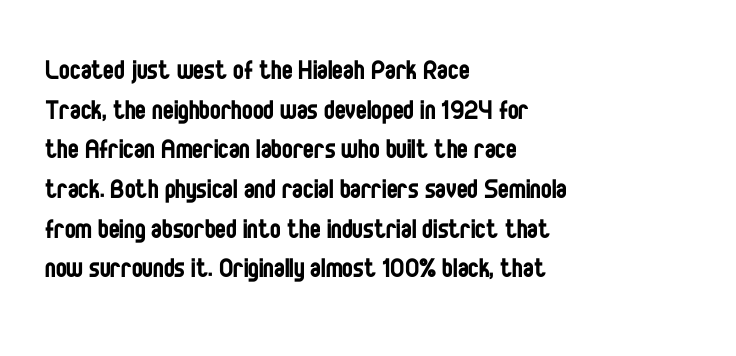
The image shows 32 px regular-weight, condensed sans-serif type, upright; set left-aligned, line spacing 1.24x, normal letter spacing, not underlined; low stroke contrast and a large x-height.
